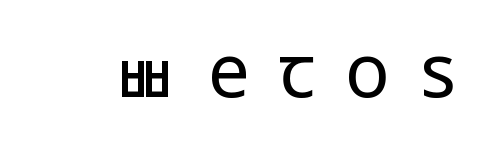
Q: Is the text bold? A: No.
Q: Is the text italic (slanted)? A: No, it is upright.
Q: Is the typeface a serif or a sans-serif typeface? A: Sans-serif.
Q: Is the text underlined? A: No.
Q: Is the spacing between letters normal or unusually wide? A: Unusually wide.
Q: Width (condensed, normal, or wide)? A: Condensed.
Q: Stroke contrast? A: Low.
Q: x-height? A: Large.
Q: Monospaced? A: No.
